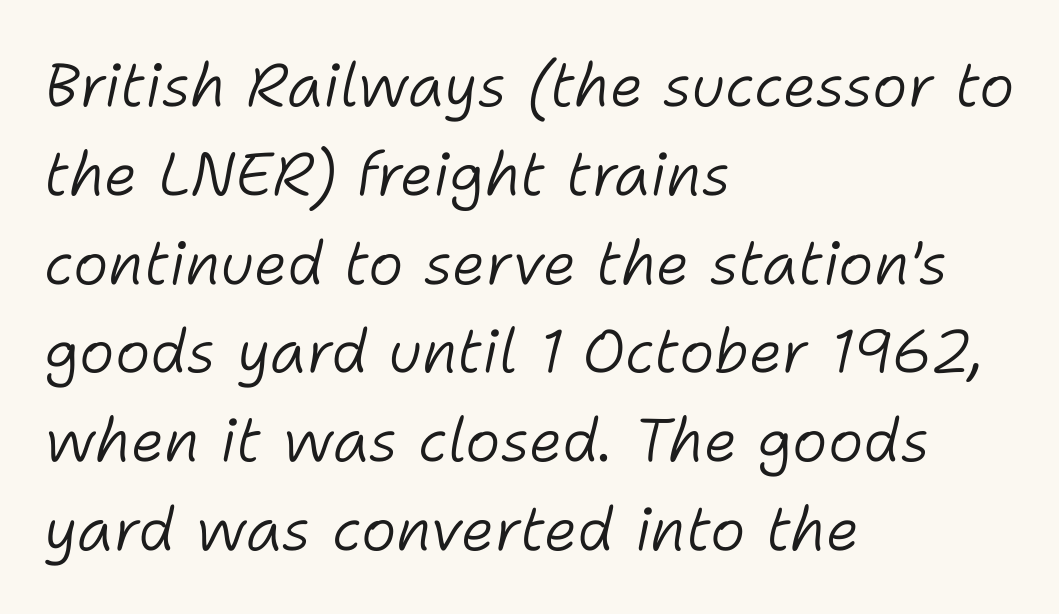
The image shows 60 px light type, italic (leaning right); set left-aligned, normal line spacing (1.48x), normal letter spacing, not underlined; low stroke contrast and a medium x-height.
